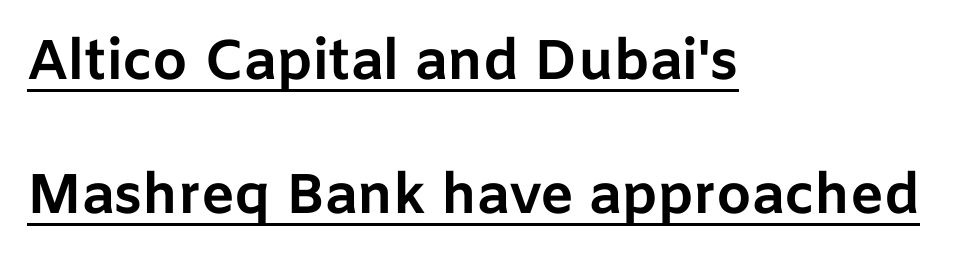
The image shows 56 px bold sans-serif type, upright; set left-aligned, loose line spacing (2.39x), normal letter spacing, underlined; low stroke contrast and a medium x-height.
